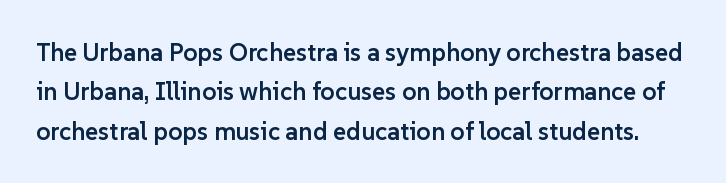
Q: Is the text bold? A: Semi-bold.
Q: Is the text italic (slanted)? A: No, it is upright.
Q: Is the text underlined? A: No.
Q: Is the spacing between letters normal or unusually wide? A: Normal.
Q: Is the spacing between lines tight, normal or loose? A: Normal.
